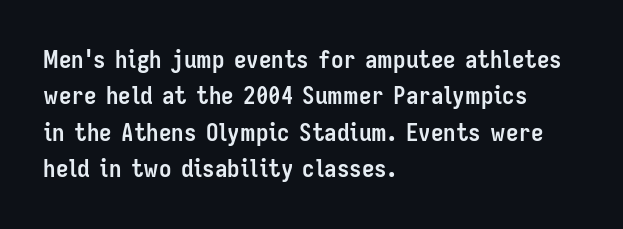
The letters are bold, with thick, heavy strokes. If you measured baseline to baseline, you'd find a middling distance. Posture: straight, roman, zero tilt. No word sits above an underline.
